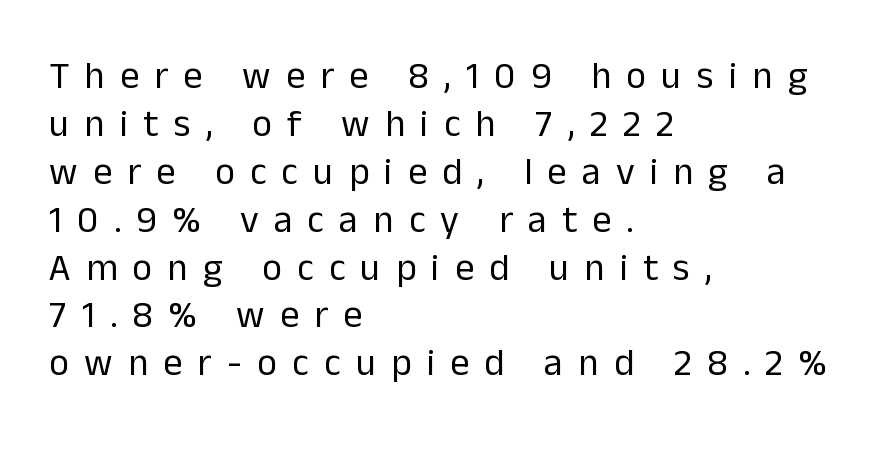
Does the copy run flush right? No — it runs flush left. A typesetter would call this proportional, since set widths differ per character. These lines were composed using upright roman letters. No heavy texture on the line: the type isn't bold.
